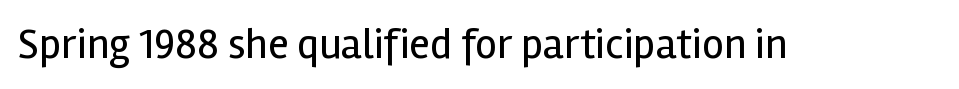
{"serif": "no", "italic": "no", "bold": "no", "weight": "regular", "width": "normal", "x_height": "medium", "monospaced": "no", "underline": "no", "letter_spacing": "normal", "letter_spacing_em": 0.0, "glyph_px": 43}
